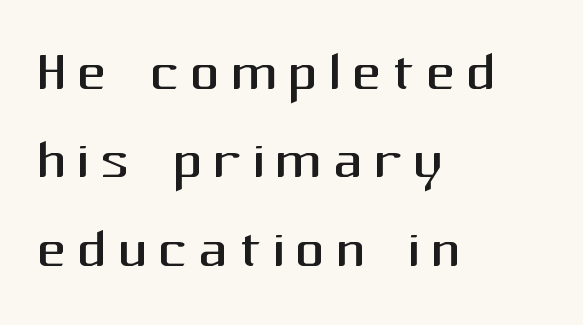
{"serif": "no", "italic": "no", "bold": "no", "weight": "regular", "width": "normal", "stroke_contrast": "medium", "x_height": "medium", "monospaced": "no", "underline": "no", "align": "left", "line_spacing_ratio": 1.18, "glyph_px": 75}
